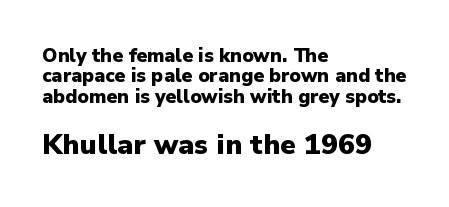
The image shows 28 px heavy sans-serif type, upright; set left-aligned, tight line spacing (1.07x), normal letter spacing, not underlined; the second (bottom) block is 1.47x larger; low stroke contrast and a medium x-height.
